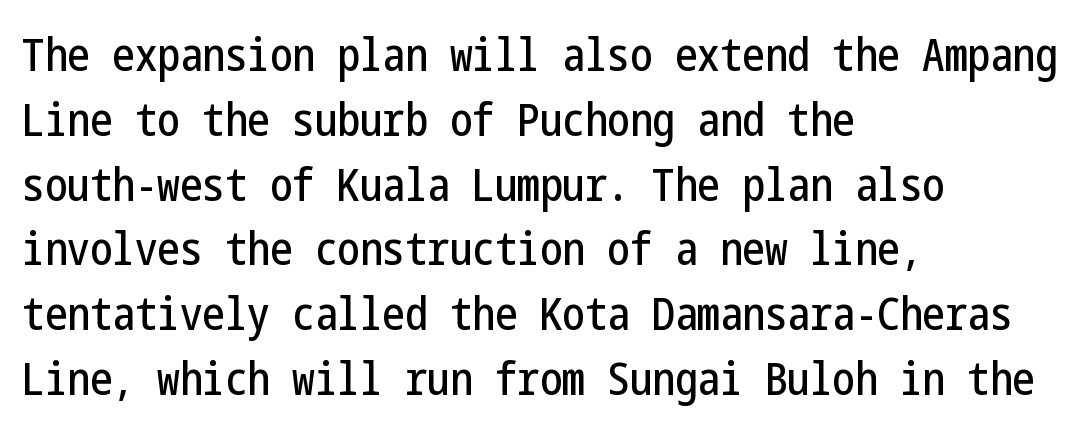
The designer went with a sans here, leaving each stem footless. Nothing unusual about the tracking: characters are spaced as the font intends. The block of text has a typical density, with ordinary space between rows. Characters remain perfectly vertical along every line. The ragged edge is on the right, which tells us the setting is flush left.
